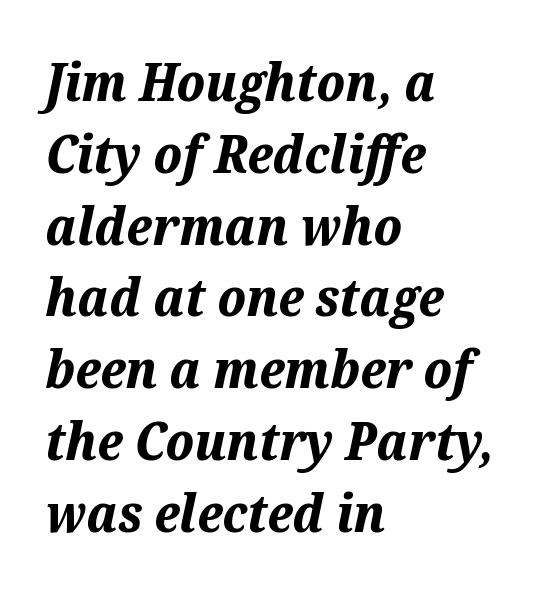
{"italic": "yes", "lean": "right", "slant_degrees": 12, "bold": "yes", "weight": "bold", "width": "normal", "stroke_contrast": "medium", "x_height": "medium", "monospaced": "no", "underline": "no", "align": "left", "line_spacing": "normal", "line_spacing_ratio": 1.38, "letter_spacing": "normal", "letter_spacing_em": 0.0, "glyph_px": 52}
